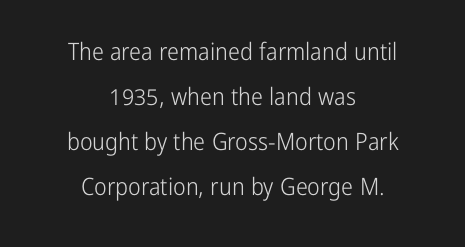
Q: Is the text bold? A: No.
Q: Is the text italic (slanted)? A: No, it is upright.
Q: Is the text underlined? A: No.
Q: How is the paragraph aligned? A: Centered.
Q: Is the spacing between letters normal or unusually wide? A: Normal.
